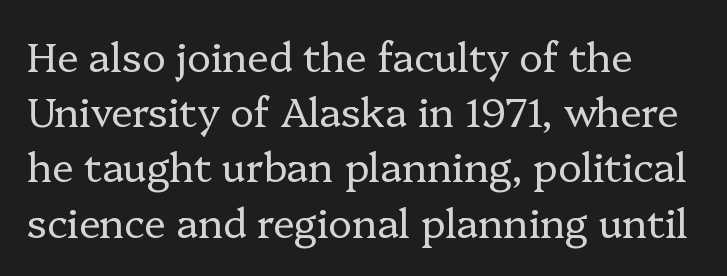
The image shows 40 px regular-weight serif type, upright; set left-aligned, normal line spacing (1.38x), normal letter spacing, not underlined; low stroke contrast and a medium x-height.
